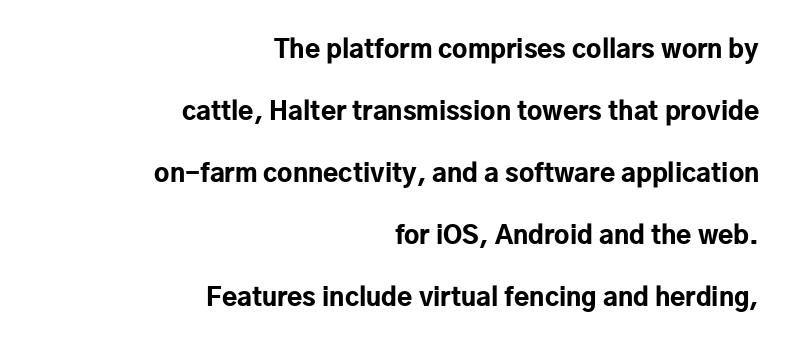
The image shows 25 px bold type, upright; set right-aligned, loose line spacing (2.48x), normal letter spacing, not underlined.
